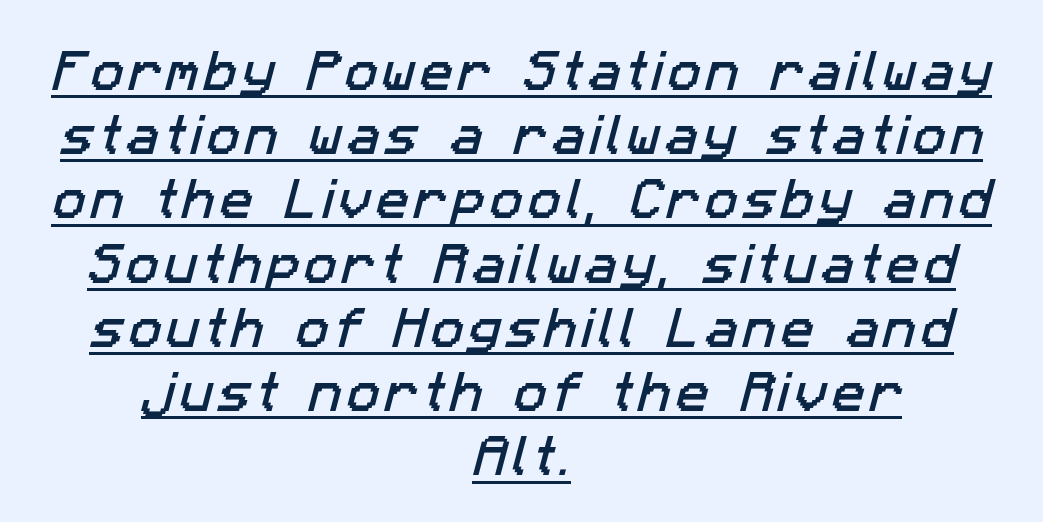
Q: Is the typeface a serif or a sans-serif typeface? A: Sans-serif.
Q: Is the text underlined? A: Yes.
Q: How is the paragraph aligned? A: Centered.
Q: Is the spacing between lines tight, normal or loose? A: Normal.
Q: Width (condensed, normal, or wide)? A: Normal.
Q: Stroke contrast? A: Low.
Q: x-height? A: Medium.
Q: Monospaced? A: No.
